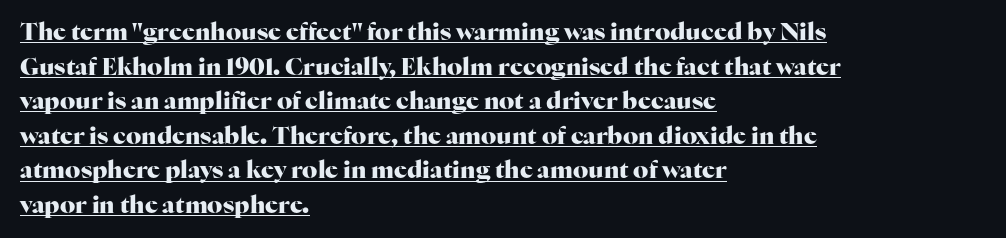
The image shows 24 px bold type, upright; set left-aligned, normal line spacing (1.44x), normal letter spacing, underlined.
